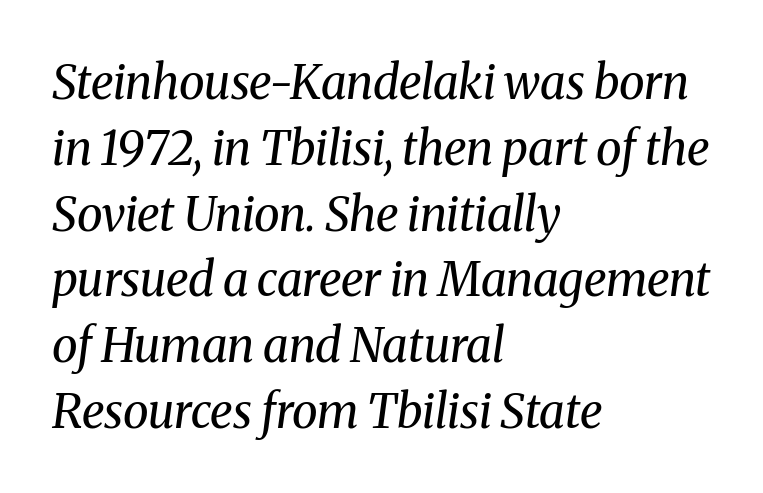
{"serif": "yes", "italic": "yes", "lean": "right", "slant_degrees": 8, "bold": "no", "weight": "regular", "width": "normal", "stroke_contrast": "medium", "x_height": "medium", "monospaced": "no", "underline": "no", "align": "left", "line_spacing": "normal", "line_spacing_ratio": 1.4, "letter_spacing": "normal", "letter_spacing_em": 0.0, "glyph_px": 47}
